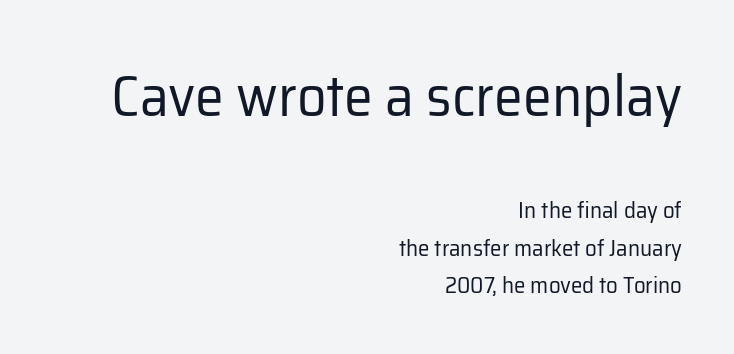
The image shows 58 px regular-weight sans-serif type, upright; set right-aligned, normal line spacing (1.62x), normal letter spacing, not underlined; the first (top) block is 2.52x larger; low stroke contrast and a medium x-height.
